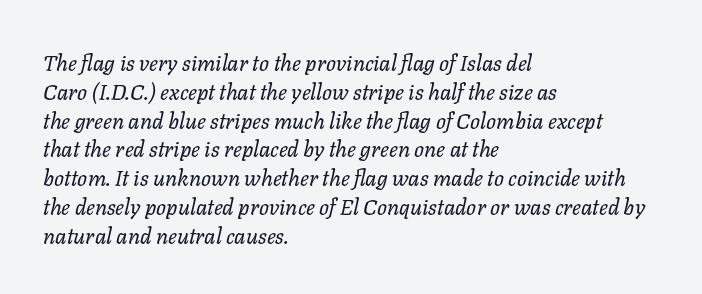
{"italic": "yes", "lean": "right", "slant_degrees": 11, "bold": "no", "underline": "no", "align": "left", "line_spacing": "normal", "line_spacing_ratio": 1.31, "letter_spacing": "normal", "letter_spacing_em": 0.0, "glyph_px": 22}
